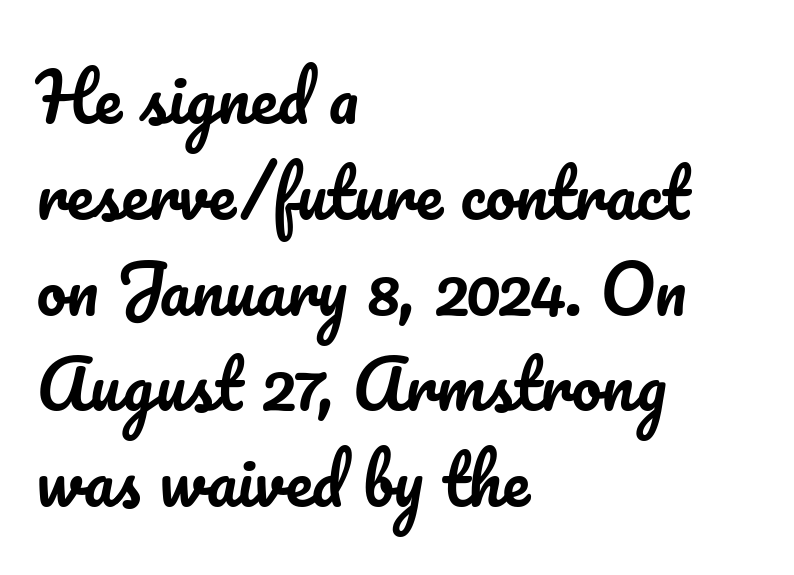
{"width": "normal", "stroke_contrast": "low", "x_height": "small", "monospaced": "no", "underline": "no", "align": "left", "line_spacing": "normal", "line_spacing_ratio": 1.43, "letter_spacing": "normal", "letter_spacing_em": 0.0, "glyph_px": 67}
